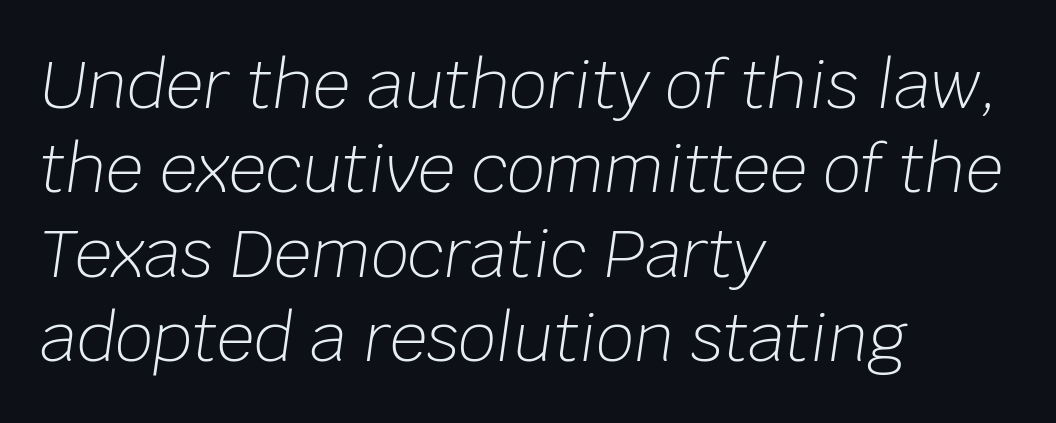
The image shows 66 px light type, italic (leaning right); set left-aligned, normal line spacing (1.28x), normal letter spacing, not underlined; low stroke contrast and a large x-height.
